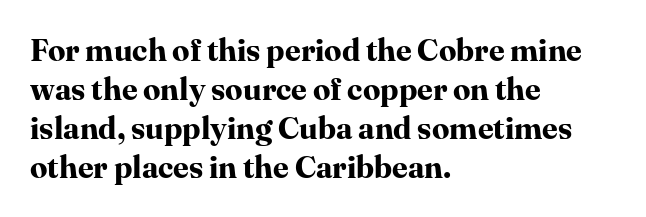
Q: Is the text bold? A: Yes.
Q: Is the text italic (slanted)? A: No, it is upright.
Q: Is the typeface a serif or a sans-serif typeface? A: Serif.
Q: Is the text underlined? A: No.
Q: How is the paragraph aligned? A: Left-aligned.
Q: Is the spacing between letters normal or unusually wide? A: Normal.
Q: Is the spacing between lines tight, normal or loose? A: Normal.
Q: Width (condensed, normal, or wide)? A: Normal.
Q: Stroke contrast? A: High.
Q: x-height? A: Medium.
Q: Monospaced? A: No.
